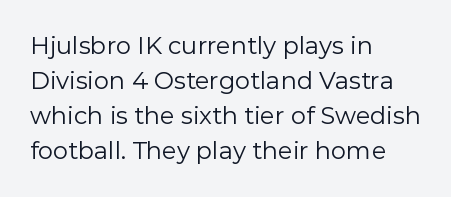
Q: Is the text bold? A: No.
Q: Is the text italic (slanted)? A: No, it is upright.
Q: Is the text underlined? A: No.
Q: How is the paragraph aligned? A: Left-aligned.
Q: Is the spacing between letters normal or unusually wide? A: Normal.
Q: Is the spacing between lines tight, normal or loose? A: Normal.
